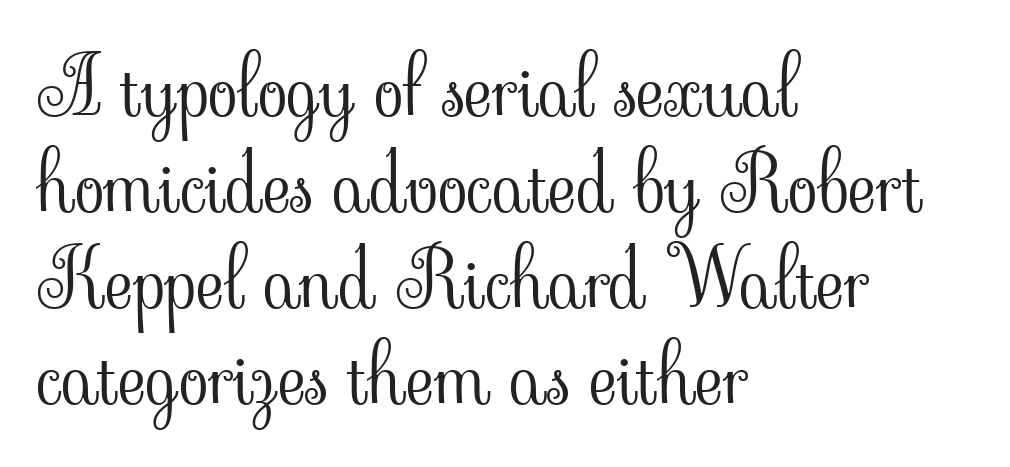
Q: Is the text bold? A: No.
Q: Is the text italic (slanted)? A: No, it is upright.
Q: Is the typeface a serif or a sans-serif typeface? A: Serif.
Q: Is the text underlined? A: No.
Q: How is the paragraph aligned? A: Left-aligned.
Q: Is the spacing between letters normal or unusually wide? A: Normal.
Q: Width (condensed, normal, or wide)? A: Normal.
Q: Stroke contrast? A: Low.
Q: x-height? A: Small.
Q: Monospaced? A: No.
